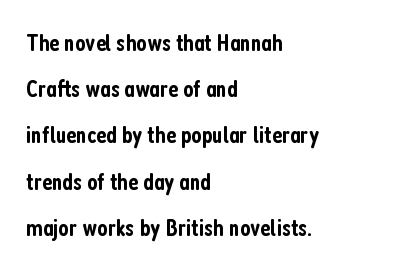
The image shows 25 px text type, upright; set left-aligned, line spacing 1.85x, normal letter spacing, not underlined.
